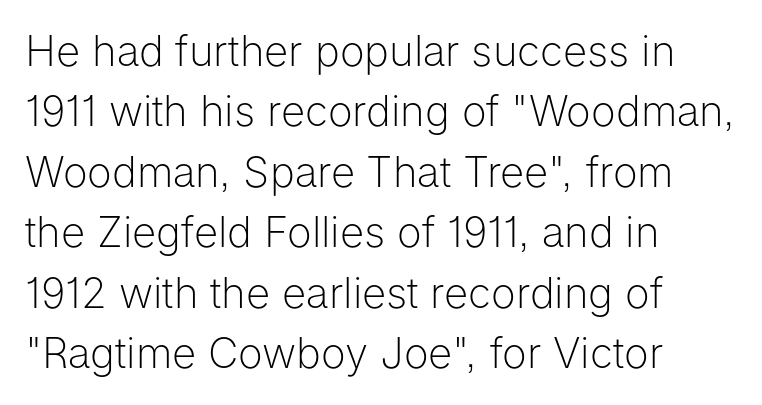
{"serif": "no", "italic": "no", "bold": "no", "weight": "light", "width": "normal", "stroke_contrast": "low", "x_height": "medium", "monospaced": "no", "underline": "no", "align": "left", "line_spacing": "normal", "line_spacing_ratio": 1.44, "letter_spacing": "normal", "letter_spacing_em": 0.0, "glyph_px": 42}
